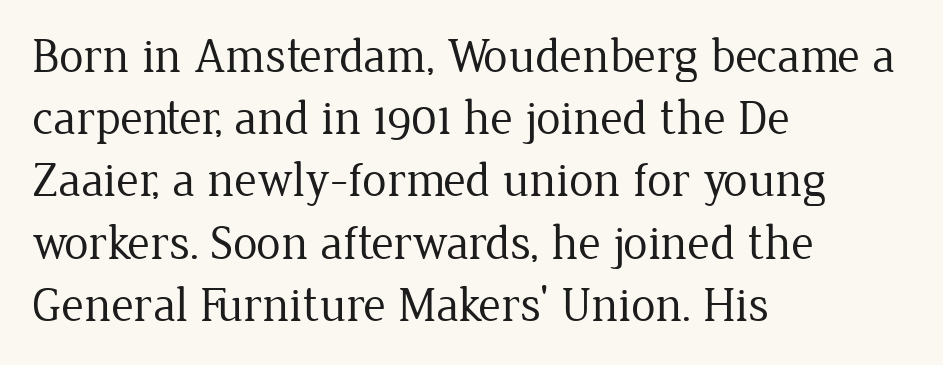
Q: Is the text bold? A: No.
Q: Is the text italic (slanted)? A: No, it is upright.
Q: Is the typeface a serif or a sans-serif typeface? A: Serif.
Q: Is the text underlined? A: No.
Q: How is the paragraph aligned? A: Left-aligned.
Q: Is the spacing between letters normal or unusually wide? A: Normal.
Q: Is the spacing between lines tight, normal or loose? A: Normal.
Q: Width (condensed, normal, or wide)? A: Normal.
Q: Stroke contrast? A: Low.
Q: x-height? A: Medium.
Q: Monospaced? A: No.
